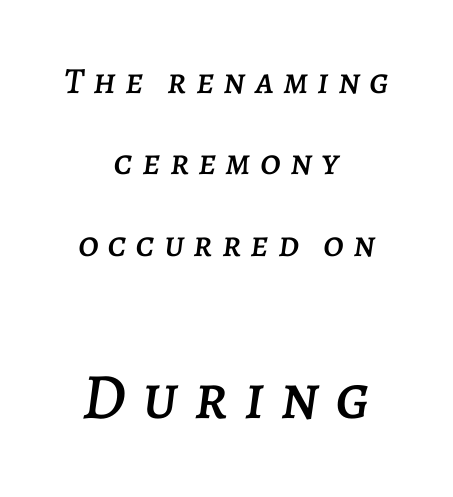
{"italic": "yes", "lean": "right", "slant_degrees": 7, "width": "normal", "stroke_contrast": "low", "x_height": "large", "monospaced": "no", "underline": "no", "align": "center", "line_spacing": "loose", "line_spacing_ratio": 2.2, "letter_spacing": "wide", "letter_spacing_em": 0.25, "larger_block": "second", "size_ratio": 1.76, "glyph_px": 65}
